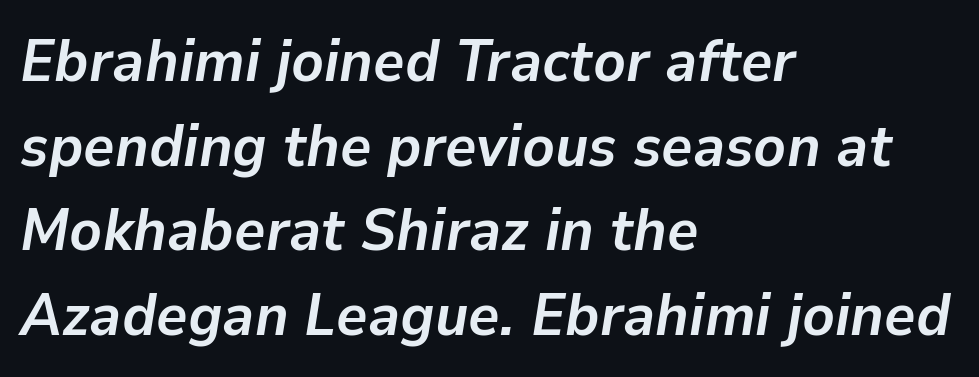
Q: Is the text bold? A: Yes.
Q: Is the text italic (slanted)? A: Yes, it leans right by about 9 degrees.
Q: Is the text underlined? A: No.
Q: How is the paragraph aligned? A: Left-aligned.
Q: Is the spacing between letters normal or unusually wide? A: Normal.
Q: Is the spacing between lines tight, normal or loose? A: Normal.
Q: Width (condensed, normal, or wide)? A: Normal.
Q: Stroke contrast? A: Low.
Q: x-height? A: Medium.
Q: Monospaced? A: No.
